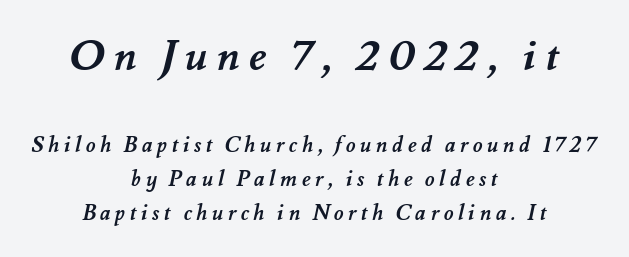
Is this a fixed-width face? No — the glyphs have proportional, varying widths. Emphasis by weight is at full strength: bold. Clear beneath every line of the passage. The rows are spaced the way most documents space them. This rendering widens character spacing well past its baseline value. Typeset on center — no edge is straight.
